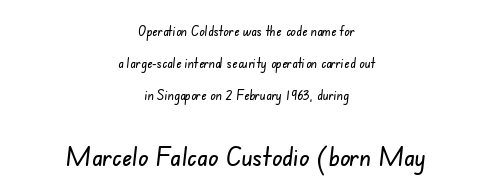
The image shows 27 px text type; set centered, loose line spacing (2.28x), normal letter spacing, not underlined; the second (bottom) block is 1.93x larger.
